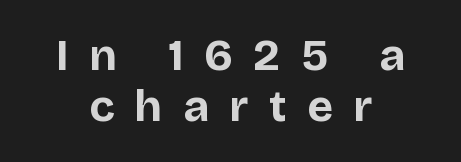
Q: Is the text bold? A: Yes.
Q: Is the text italic (slanted)? A: No, it is upright.
Q: Is the typeface a serif or a sans-serif typeface? A: Sans-serif.
Q: Is the text underlined? A: No.
Q: How is the paragraph aligned? A: Centered.
Q: Is the spacing between letters normal or unusually wide? A: Unusually wide.
Q: Is the spacing between lines tight, normal or loose? A: Tight.
Q: Width (condensed, normal, or wide)? A: Normal.
Q: Stroke contrast? A: Low.
Q: x-height? A: Large.
Q: Monospaced? A: No.
